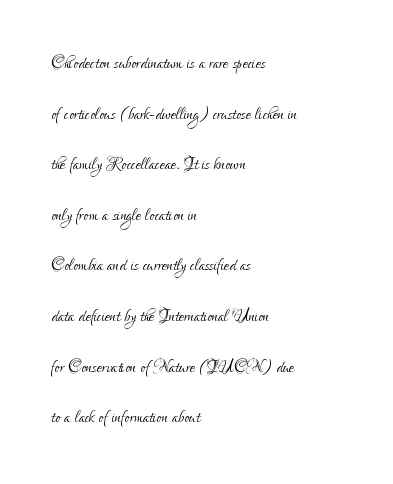
The image shows 23 px text type; set left-aligned, loose line spacing (2.2x), normal letter spacing, not underlined.
